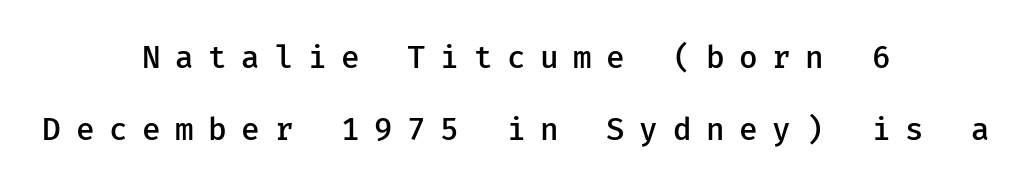
{"serif": "no", "italic": "no", "bold": "semi", "weight": "semibold", "width": "normal", "stroke_contrast": "low", "x_height": "medium", "underline": "no", "align": "center", "line_spacing": "loose", "line_spacing_ratio": 2.31, "letter_spacing": "wide", "letter_spacing_em": 0.47, "glyph_px": 31}
